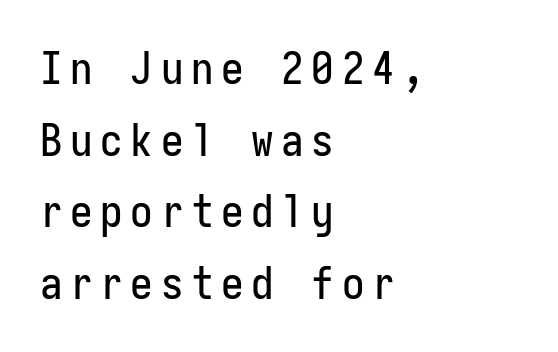
{"serif": "no", "italic": "no", "width": "condensed", "stroke_contrast": "low", "x_height": "medium", "monospaced": "yes", "underline": "no", "align": "left", "line_spacing": "normal", "line_spacing_ratio": 1.59, "glyph_px": 45}
